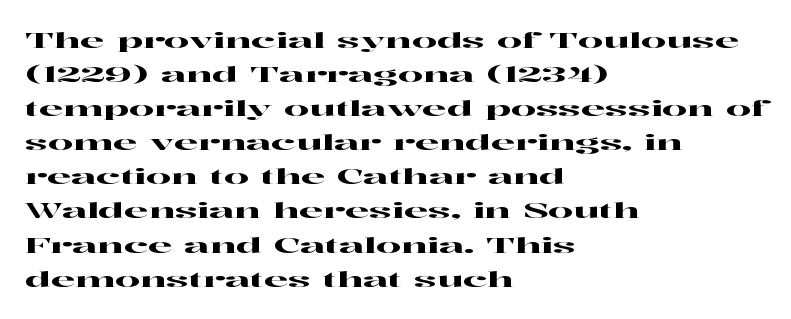
{"italic": "no", "underline": "no", "align": "left", "line_spacing": "normal", "line_spacing_ratio": 1.55, "letter_spacing": "normal", "letter_spacing_em": 0.0, "glyph_px": 22}
